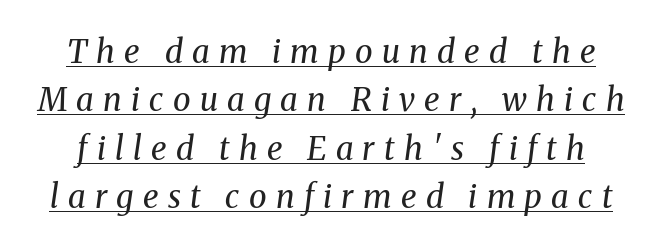
Q: Is the text bold? A: No.
Q: Is the text italic (slanted)? A: Yes, it leans right by about 8 degrees.
Q: Is the typeface a serif or a sans-serif typeface? A: Serif.
Q: Is the text underlined? A: Yes.
Q: Is the spacing between letters normal or unusually wide? A: Unusually wide.
Q: Is the spacing between lines tight, normal or loose? A: Normal.
Q: Width (condensed, normal, or wide)? A: Normal.
Q: Stroke contrast? A: Medium.
Q: x-height? A: Medium.
Q: Monospaced? A: No.
